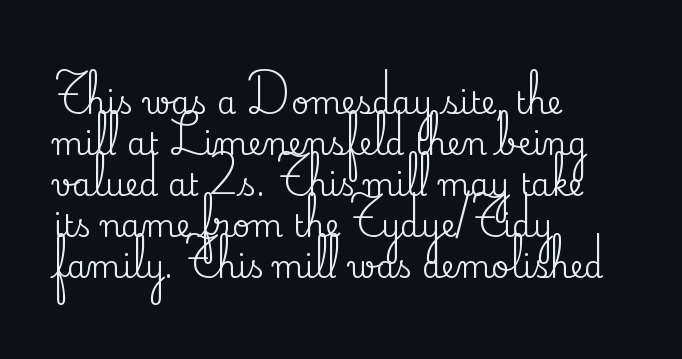
The image shows 31 px serif type, upright; set left-aligned, normal line spacing (1.32x), normal letter spacing, not underlined; medium stroke contrast and a small x-height.
